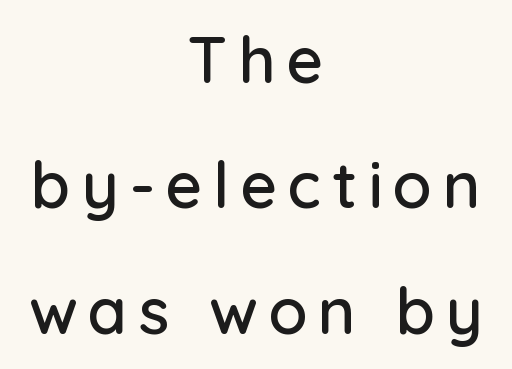
{"serif": "no", "italic": "no", "width": "normal", "stroke_contrast": "low", "x_height": "medium", "monospaced": "no", "underline": "no", "align": "center", "line_spacing": "loose", "line_spacing_ratio": 1.96, "glyph_px": 64}
